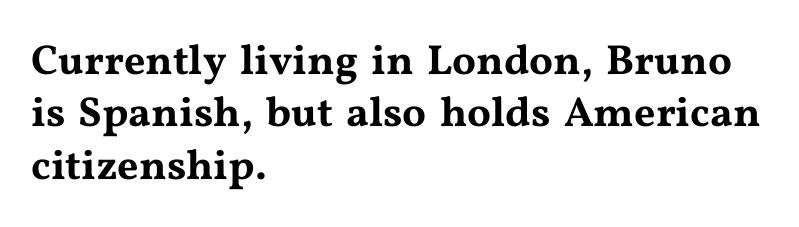
Q: Is the text italic (slanted)? A: No, it is upright.
Q: Is the typeface a serif or a sans-serif typeface? A: Serif.
Q: Is the text underlined? A: No.
Q: How is the paragraph aligned? A: Left-aligned.
Q: Is the spacing between letters normal or unusually wide? A: Normal.
Q: Is the spacing between lines tight, normal or loose? A: Normal.
Q: Width (condensed, normal, or wide)? A: Wide.
Q: Stroke contrast? A: Medium.
Q: x-height? A: Medium.
Q: Monospaced? A: No.
